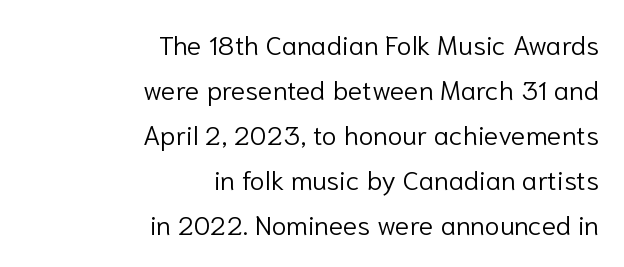
The image shows 27 px text type, upright; set right-aligned, normal line spacing (1.67x), normal letter spacing, not underlined.
